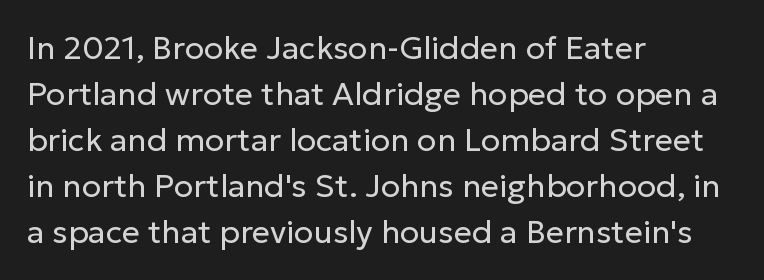
The font family rendered here belongs to the sans-serif group. Note the varied advance widths — an 'i' is clearly narrower than an 'm'. Bare-footed words on every line. The horizontal fit of the characters is conventional and even.
